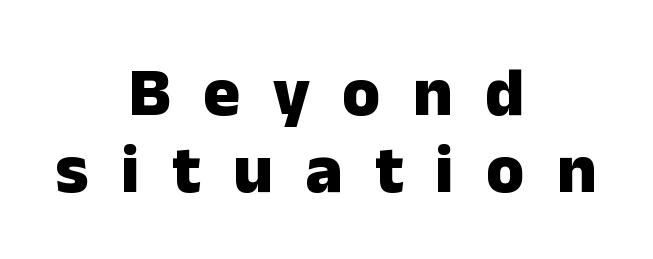
This sample uses expanded letter spacing, leaving extra air between glyphs. In terms of leading, this rendering errs on the cramped side. Letterform terminals end flat and unadorned throughout the passage. Characters remain perfectly vertical along every line. The string is rendered with underlining switched off.
